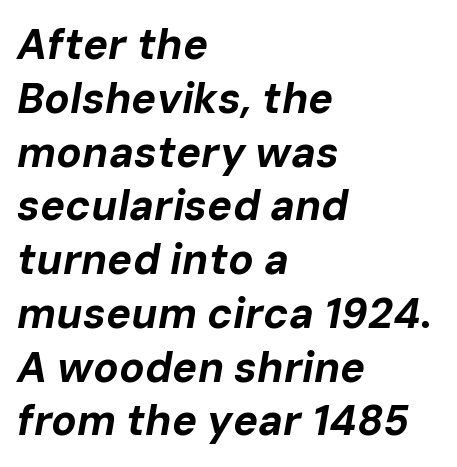
{"italic": "yes", "lean": "right", "slant_degrees": 10, "bold": "yes", "weight": "bold", "width": "normal", "stroke_contrast": "low", "x_height": "medium", "monospaced": "no", "underline": "no", "align": "left", "line_spacing": "normal", "line_spacing_ratio": 1.28, "letter_spacing": "normal", "letter_spacing_em": 0.0, "glyph_px": 42}
